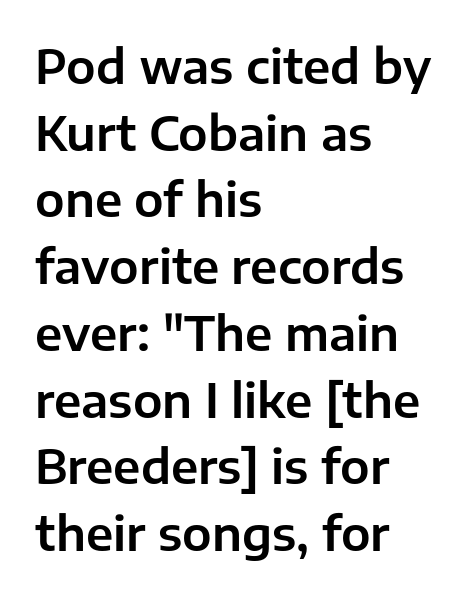
Q: Is the text italic (slanted)? A: No, it is upright.
Q: Is the typeface a serif or a sans-serif typeface? A: Sans-serif.
Q: Is the text underlined? A: No.
Q: How is the paragraph aligned? A: Left-aligned.
Q: Is the spacing between letters normal or unusually wide? A: Normal.
Q: Is the spacing between lines tight, normal or loose? A: Normal.
Q: Width (condensed, normal, or wide)? A: Normal.
Q: Stroke contrast? A: Low.
Q: x-height? A: Medium.
Q: Monospaced? A: No.
